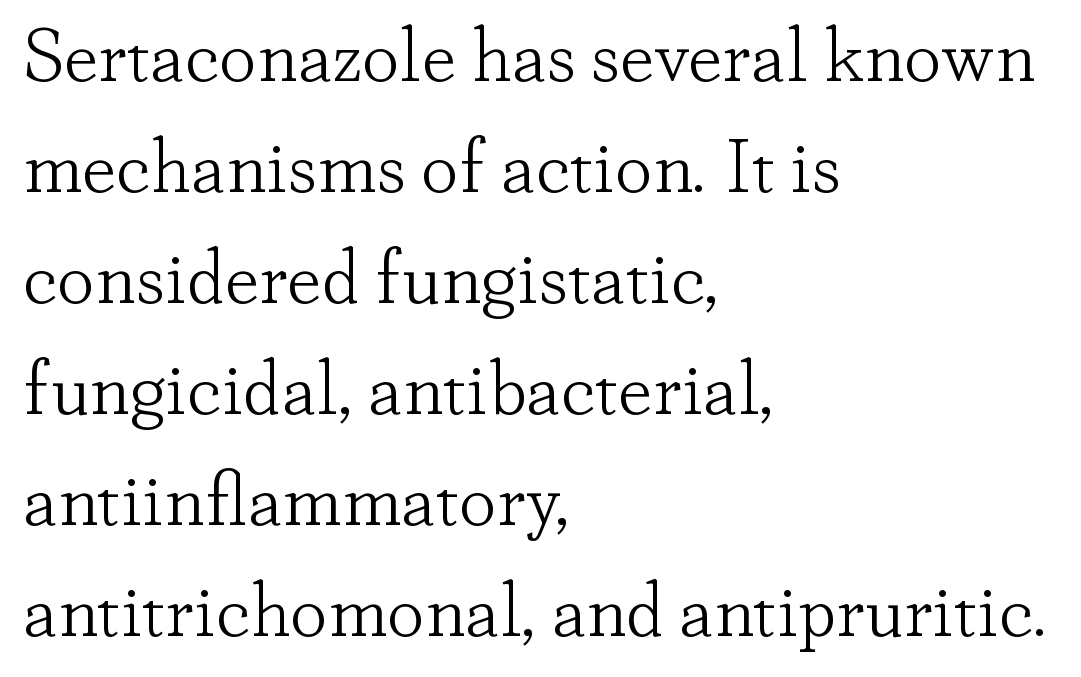
{"serif": "yes", "italic": "no", "bold": "no", "weight": "light", "width": "normal", "stroke_contrast": "low", "x_height": "small", "monospaced": "no", "underline": "no", "align": "left", "line_spacing": "normal", "line_spacing_ratio": 1.46, "letter_spacing": "normal", "letter_spacing_em": 0.0, "glyph_px": 76}
